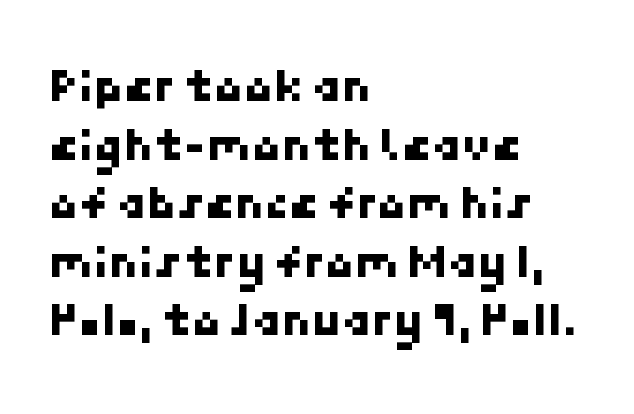
Q: Is the typeface a serif or a sans-serif typeface? A: Sans-serif.
Q: Is the text underlined? A: No.
Q: How is the paragraph aligned? A: Left-aligned.
Q: Is the spacing between letters normal or unusually wide? A: Normal.
Q: Width (condensed, normal, or wide)? A: Normal.
Q: Stroke contrast? A: Low.
Q: x-height? A: Medium.
